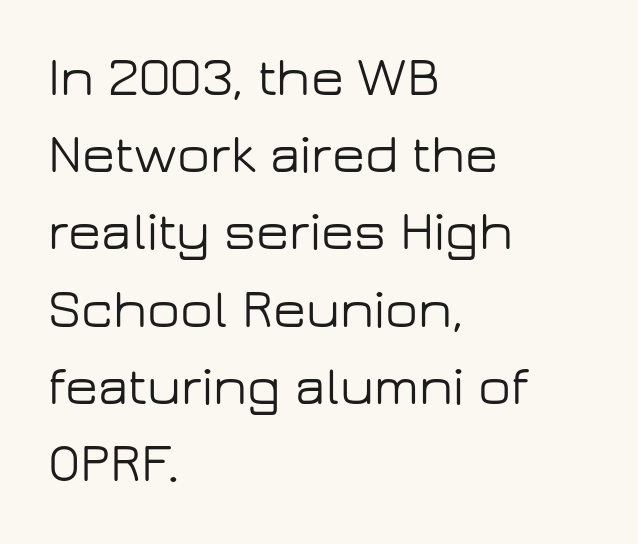
The image shows 54 px wide sans-serif type, upright; set left-aligned, normal line spacing (1.43x), normal letter spacing, not underlined; low stroke contrast and a medium x-height.
